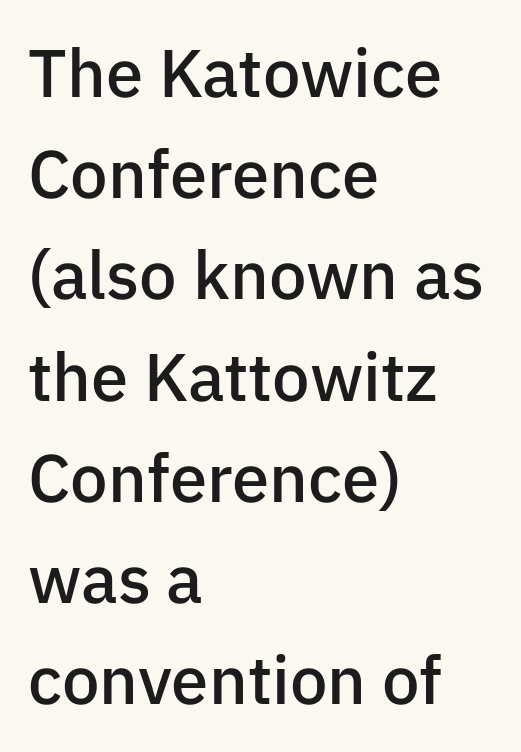
The image shows 67 px semibold sans-serif type, upright; set left-aligned, normal line spacing (1.51x), normal letter spacing, not underlined; low stroke contrast and a medium x-height.
